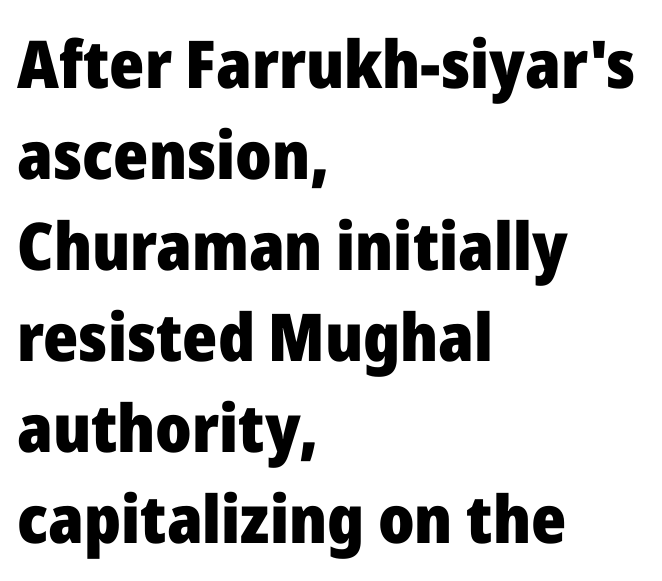
Q: Is the text bold? A: Yes.
Q: Is the text italic (slanted)? A: No, it is upright.
Q: Is the typeface a serif or a sans-serif typeface? A: Sans-serif.
Q: Is the text underlined? A: No.
Q: How is the paragraph aligned? A: Left-aligned.
Q: Is the spacing between letters normal or unusually wide? A: Normal.
Q: Is the spacing between lines tight, normal or loose? A: Normal.
Q: Width (condensed, normal, or wide)? A: Normal.
Q: Stroke contrast? A: Low.
Q: x-height? A: Medium.
Q: Monospaced? A: No.
